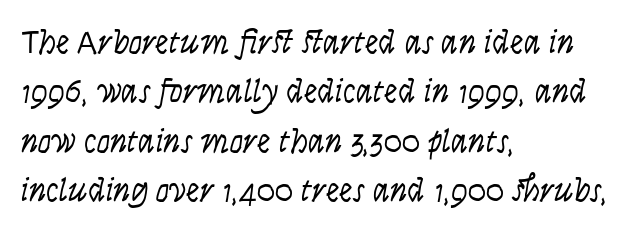
{"serif": "no", "bold": "no", "weight": "light", "width": "condensed", "stroke_contrast": "low", "x_height": "large", "monospaced": "no", "underline": "no", "align": "left", "line_spacing": "normal", "line_spacing_ratio": 1.45, "letter_spacing": "normal", "letter_spacing_em": 0.0, "glyph_px": 34}
